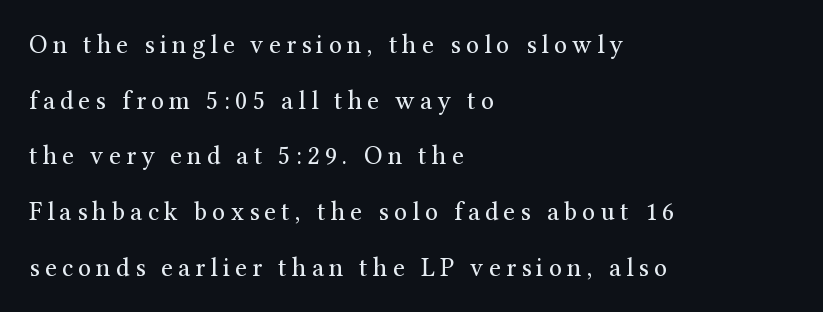
The image shows 26 px text type, upright; set left-aligned, loose line spacing (2.14x), unusually wide letter spacing (+0.2 em), not underlined.
